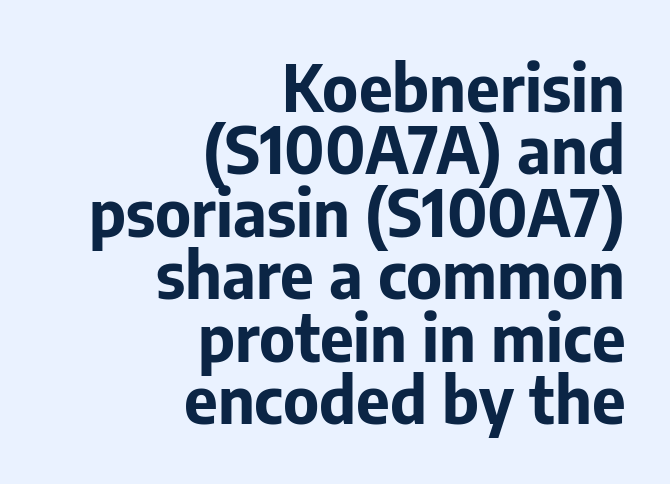
Q: Is the text bold? A: Yes.
Q: Is the text italic (slanted)? A: No, it is upright.
Q: Is the typeface a serif or a sans-serif typeface? A: Sans-serif.
Q: Is the text underlined? A: No.
Q: How is the paragraph aligned? A: Right-aligned.
Q: Is the spacing between letters normal or unusually wide? A: Normal.
Q: Is the spacing between lines tight, normal or loose? A: Tight.
Q: Width (condensed, normal, or wide)? A: Normal.
Q: Stroke contrast? A: Low.
Q: x-height? A: Medium.
Q: Monospaced? A: No.
